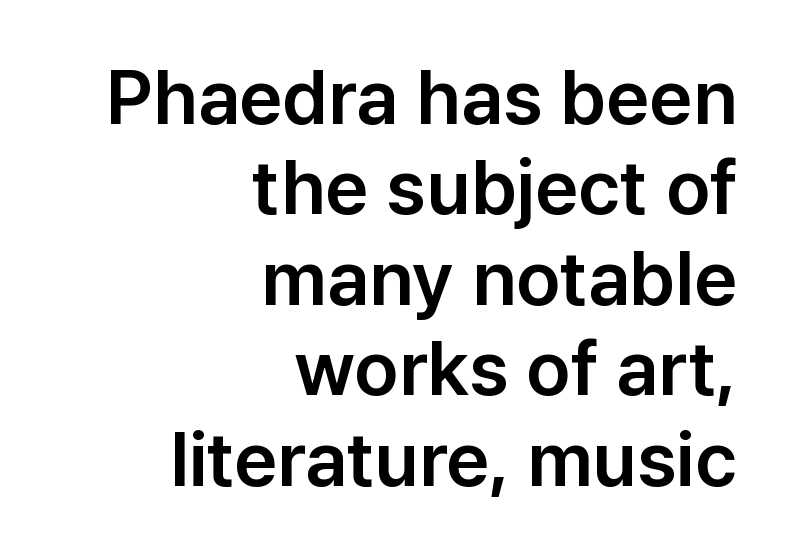
{"serif": "no", "italic": "no", "width": "normal", "stroke_contrast": "low", "x_height": "medium", "monospaced": "no", "underline": "no", "align": "right", "line_spacing_ratio": 1.19, "letter_spacing": "normal", "letter_spacing_em": 0.0, "glyph_px": 76}
